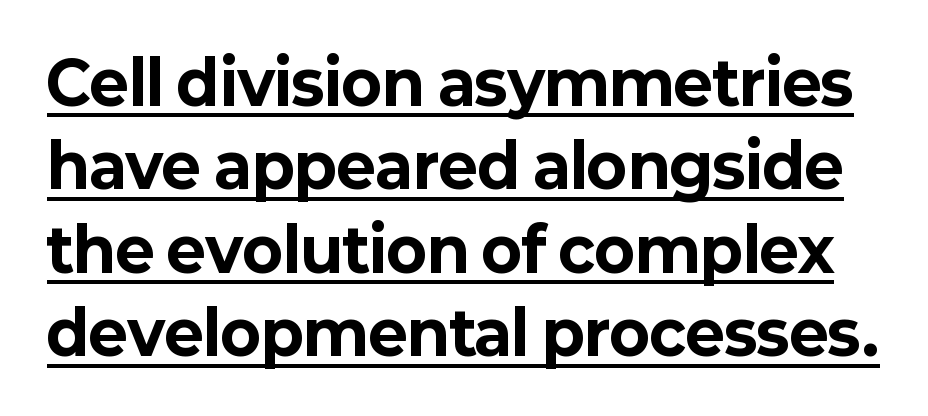
Q: Is the text bold? A: Yes.
Q: Is the text italic (slanted)? A: No, it is upright.
Q: Is the typeface a serif or a sans-serif typeface? A: Sans-serif.
Q: Is the text underlined? A: Yes.
Q: Is the spacing between letters normal or unusually wide? A: Normal.
Q: Is the spacing between lines tight, normal or loose? A: Normal.
Q: Width (condensed, normal, or wide)? A: Normal.
Q: Stroke contrast? A: Low.
Q: x-height? A: Medium.
Q: Monospaced? A: No.
